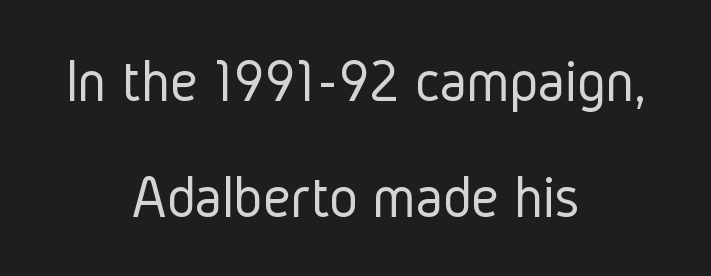
{"serif": "no", "italic": "no", "bold": "no", "weight": "light", "width": "condensed", "stroke_contrast": "low", "x_height": "medium", "monospaced": "no", "underline": "no", "align": "center", "line_spacing": "loose", "line_spacing_ratio": 1.9, "letter_spacing": "normal", "letter_spacing_em": 0.0, "glyph_px": 61}
